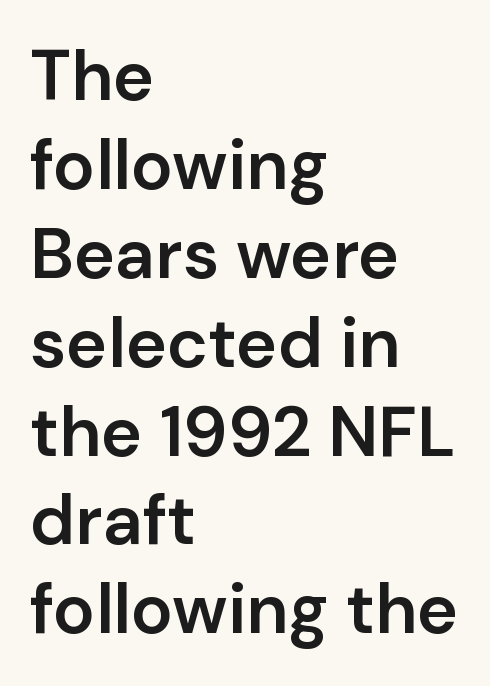
Q: Is the text bold? A: Semi-bold.
Q: Is the text italic (slanted)? A: No, it is upright.
Q: Is the typeface a serif or a sans-serif typeface? A: Sans-serif.
Q: Is the text underlined? A: No.
Q: How is the paragraph aligned? A: Left-aligned.
Q: Is the spacing between letters normal or unusually wide? A: Normal.
Q: Is the spacing between lines tight, normal or loose? A: Normal.
Q: Width (condensed, normal, or wide)? A: Normal.
Q: Stroke contrast? A: Low.
Q: x-height? A: Medium.
Q: Monospaced? A: No.
